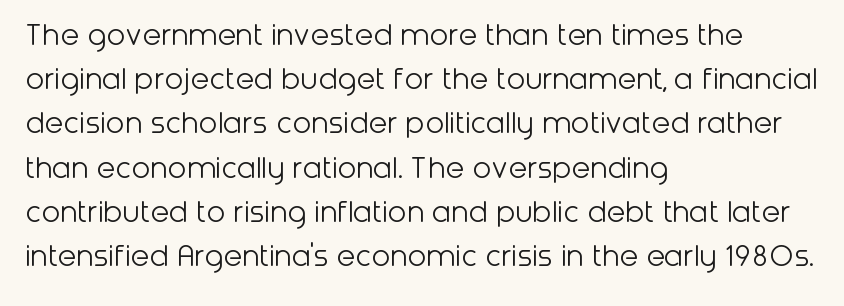
Q: Is the text bold? A: No.
Q: Is the text italic (slanted)? A: No, it is upright.
Q: Is the typeface a serif or a sans-serif typeface? A: Sans-serif.
Q: Is the text underlined? A: No.
Q: How is the paragraph aligned? A: Left-aligned.
Q: Is the spacing between letters normal or unusually wide? A: Normal.
Q: Is the spacing between lines tight, normal or loose? A: Normal.
Q: Width (condensed, normal, or wide)? A: Normal.
Q: Stroke contrast? A: Low.
Q: x-height? A: Medium.
Q: Monospaced? A: No.
